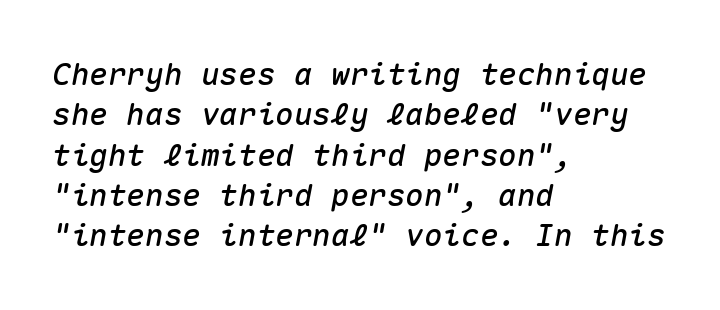
The image shows 31 px text type, italic (leaning right), monospaced; set left-aligned, normal line spacing (1.3x), normal letter spacing, not underlined; medium stroke contrast and a medium x-height.
